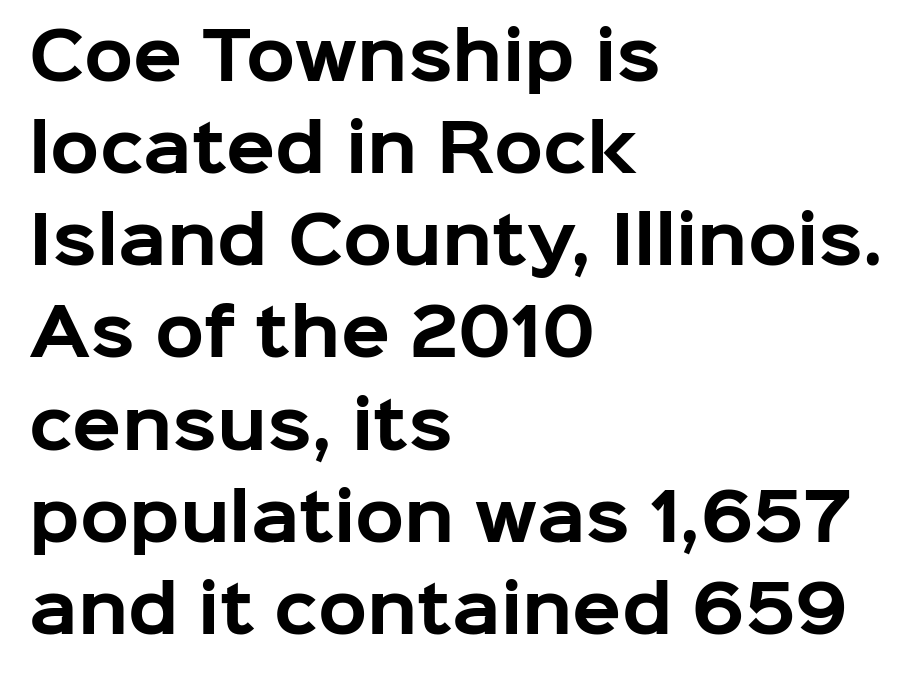
Note: no serifs on the glyphs. The rendering uses natural spacing where letterforms have individual widths. Successive baselines arrive at the customary interval. Leftover space on each line is placed entirely after the last word.
